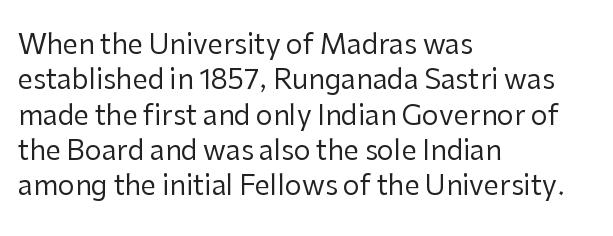
Line beginnings align vertically; line endings do not. The typography opts for an upright posture over an oblique one. Baseline-to-baseline distance is the conventional proportion of letter height. The characters are drawn with everyday or finer stroke widths. Here the glyphs are tracked normally, forming tight word shapes.
